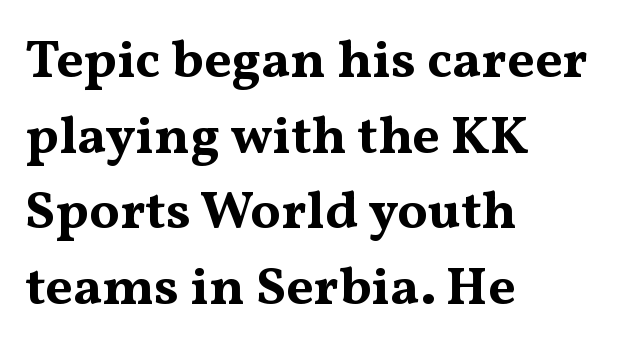
{"serif": "yes", "italic": "no", "bold": "yes", "weight": "bold", "width": "wide", "stroke_contrast": "medium", "x_height": "medium", "monospaced": "no", "underline": "no", "align": "left", "line_spacing": "normal", "line_spacing_ratio": 1.4, "letter_spacing": "normal", "letter_spacing_em": 0.0, "glyph_px": 54}
